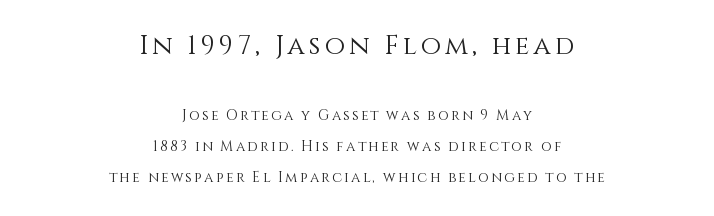
Q: Is the text bold? A: No.
Q: Is the text italic (slanted)? A: No, it is upright.
Q: Is the text underlined? A: No.
Q: How is the paragraph aligned? A: Centered.
Q: Is the spacing between lines tight, normal or loose? A: Loose.
Q: Which block of text is set in a larger size, the first (top) or the second (bottom)? A: The first (top) one.
